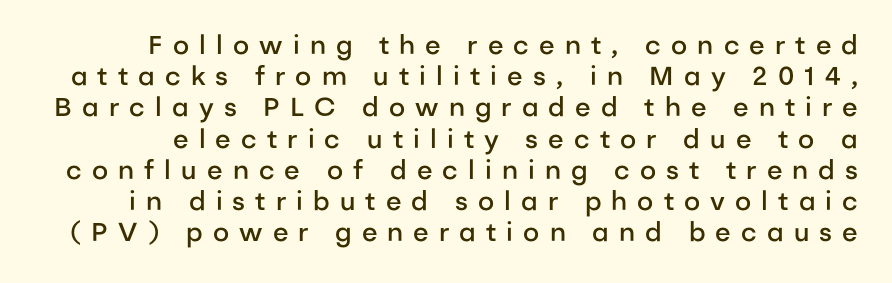
{"italic": "no", "bold": "semi", "underline": "no", "line_spacing_ratio": 1.2, "letter_spacing": "wide", "letter_spacing_em": 0.39, "glyph_px": 26}
